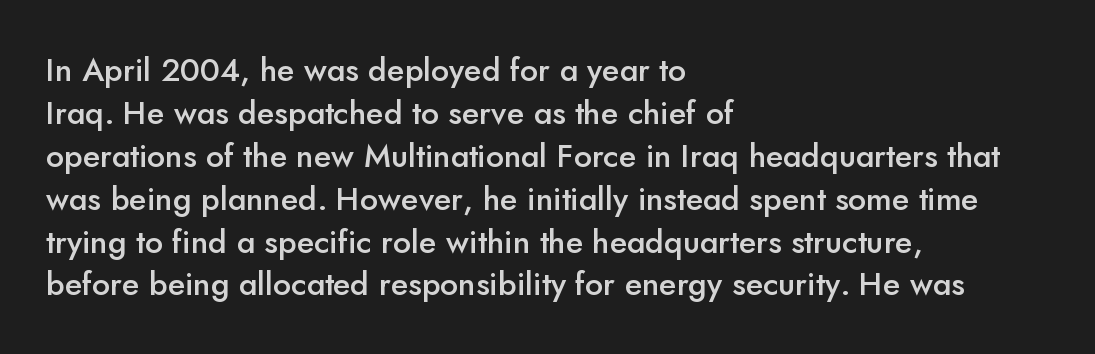
{"serif": "no", "italic": "no", "bold": "semi", "weight": "semibold", "width": "normal", "stroke_contrast": "low", "x_height": "small", "monospaced": "no", "underline": "no", "align": "left", "line_spacing": "normal", "line_spacing_ratio": 1.34, "letter_spacing": "normal", "letter_spacing_em": 0.0, "glyph_px": 32}
